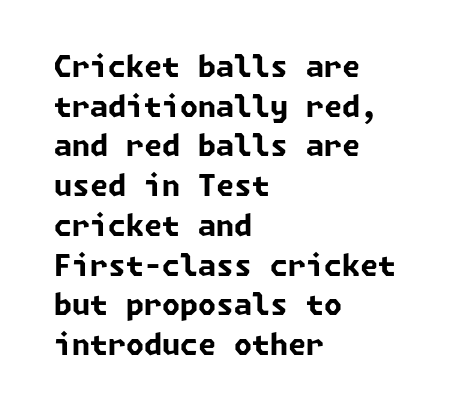
Interline gaps are of average width in this sample. Does the type have serifs? No, each stem ends abruptly. The ragged edge is on the right, which tells us the setting is flush left. Has an underline been added? It has not. The horizontal fit of the characters is conventional and even. These lines carry a lot of weight — the face is fully bold.
